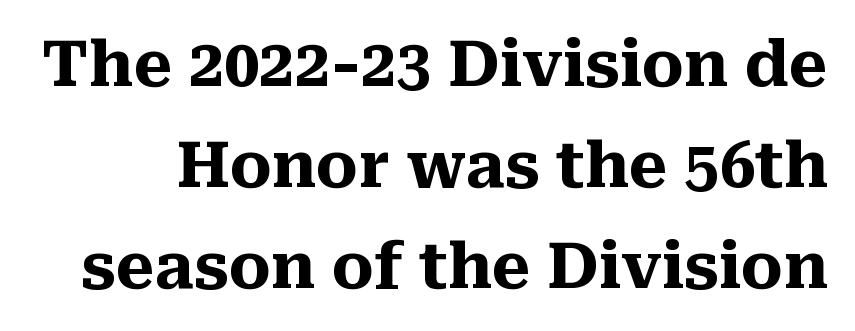
The image shows 63 px heavy serif type, upright; set normal line spacing (1.6x), normal letter spacing, not underlined; medium stroke contrast and a medium x-height.
